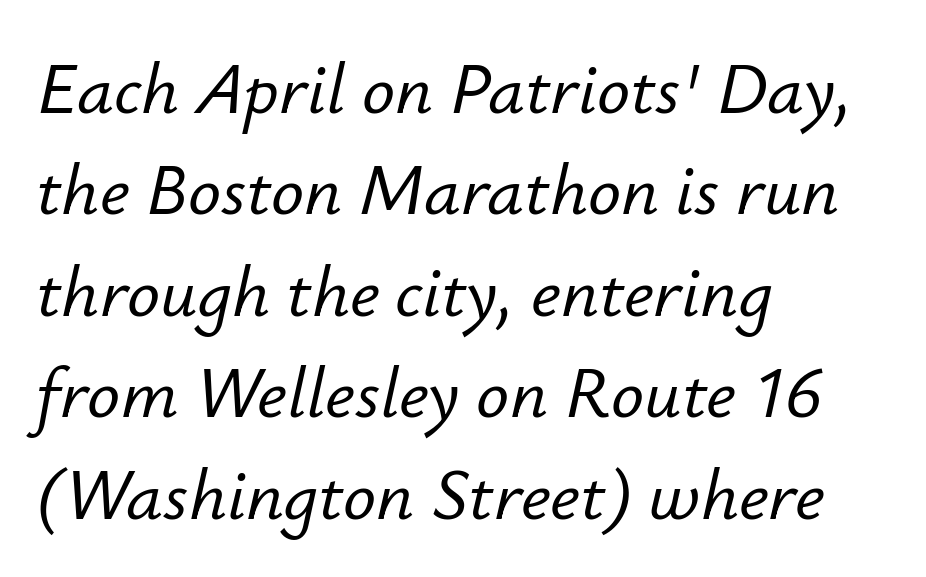
{"italic": "yes", "lean": "right", "slant_degrees": 12, "width": "normal", "stroke_contrast": "low", "x_height": "small", "monospaced": "no", "underline": "no", "align": "left", "line_spacing": "normal", "line_spacing_ratio": 1.39, "letter_spacing": "normal", "letter_spacing_em": 0.0, "glyph_px": 73}
